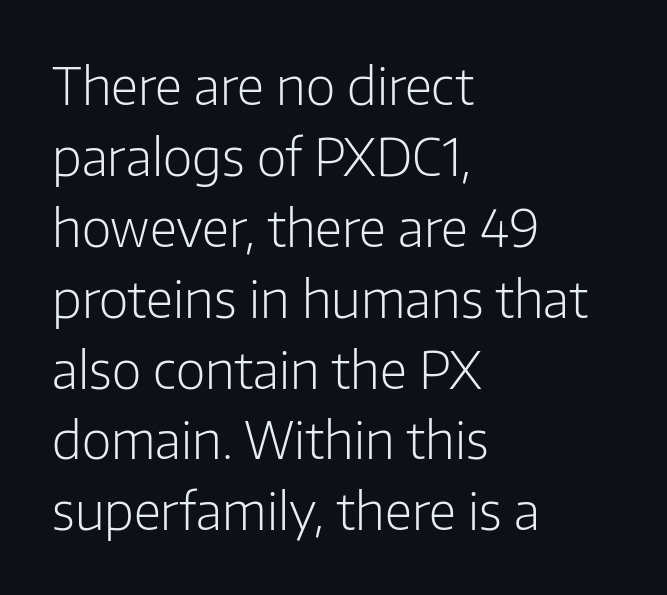
{"serif": "no", "italic": "no", "bold": "no", "weight": "light", "width": "normal", "stroke_contrast": "low", "x_height": "medium", "monospaced": "no", "underline": "no", "align": "left", "line_spacing": "normal", "line_spacing_ratio": 1.39, "letter_spacing": "normal", "letter_spacing_em": 0.0, "glyph_px": 51}
